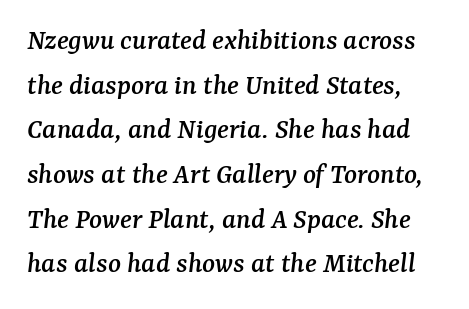
The text carries the slant typical of an italic or oblique font. Letters rest on an invisible, unmarked baseline. Baseline-to-baseline distance is the conventional proportion of letter height. The letterforms sit shoulder to shoulder at normal distance. Spacing verdict: proportional, widths tailored to each character.
